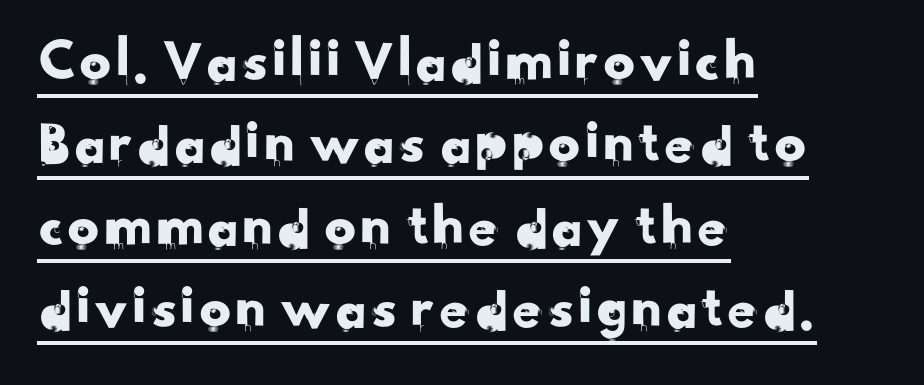
{"serif": "no", "width": "normal", "stroke_contrast": "low", "x_height": "small", "monospaced": "no", "underline": "yes", "align": "left", "line_spacing": "normal", "line_spacing_ratio": 1.33, "letter_spacing": "normal", "letter_spacing_em": 0.0, "glyph_px": 62}
